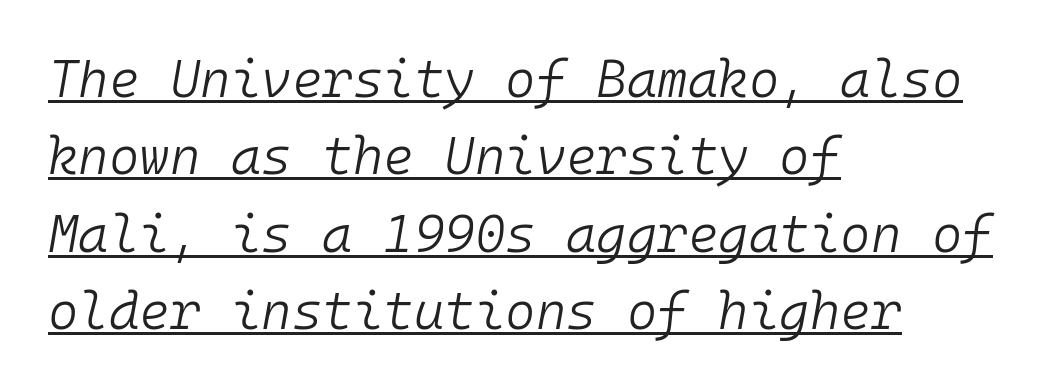
Here the designer chose a console-style face with uniform glyph widths. Quick note: italic. A quiet, ordinary-to-light weight characterises the typeface. The ragged edge is on the right, which tells us the setting is flush left.
